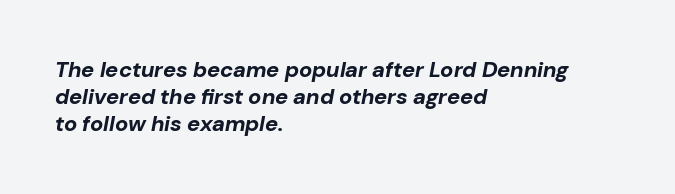
{"italic": "yes", "lean": "right", "slant_degrees": 10, "bold": "yes", "underline": "no", "align": "left", "line_spacing_ratio": 1.23, "letter_spacing": "normal", "letter_spacing_em": 0.0, "glyph_px": 22}
